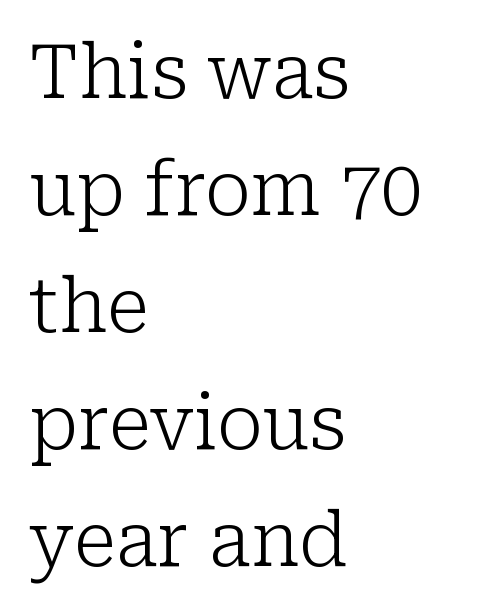
The image shows 74 px light serif type, upright; set left-aligned, normal line spacing (1.58x), normal letter spacing, not underlined; low stroke contrast and a medium x-height.
